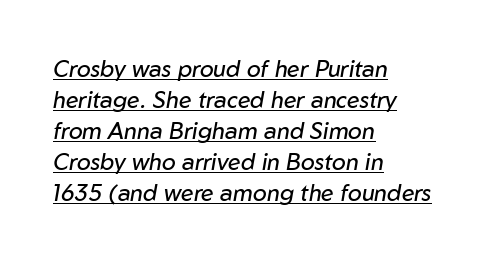
Q: Is the text bold? A: No.
Q: Is the text italic (slanted)? A: Yes, it leans right by about 10 degrees.
Q: Is the text underlined? A: Yes.
Q: How is the paragraph aligned? A: Left-aligned.
Q: Is the spacing between letters normal or unusually wide? A: Normal.
Q: Is the spacing between lines tight, normal or loose? A: Normal.
